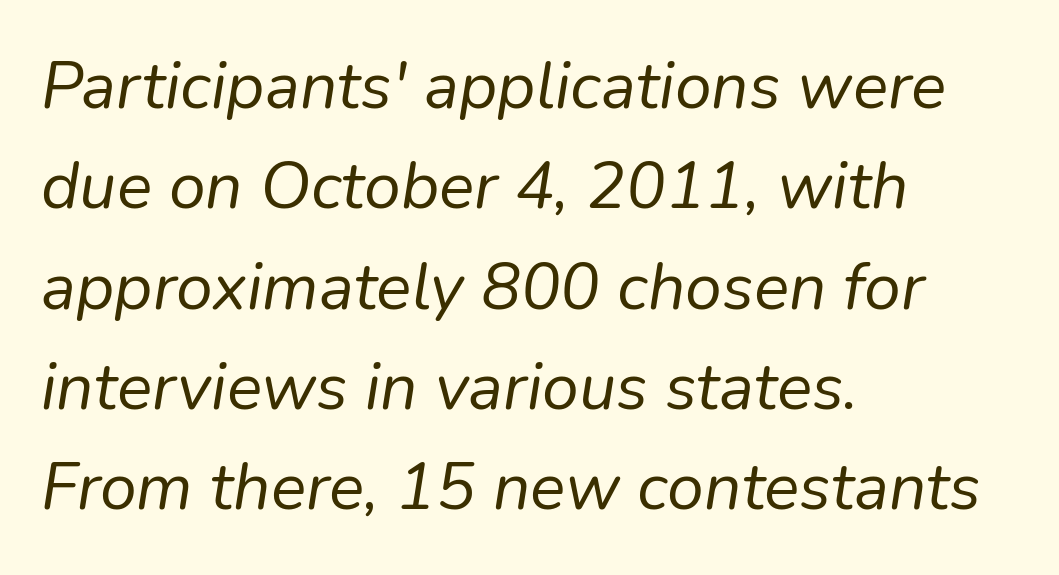
{"italic": "yes", "lean": "right", "slant_degrees": 9, "bold": "no", "weight": "regular", "width": "normal", "stroke_contrast": "low", "x_height": "medium", "monospaced": "no", "underline": "no", "align": "left", "line_spacing": "normal", "line_spacing_ratio": 1.52, "letter_spacing": "normal", "letter_spacing_em": 0.0, "glyph_px": 66}
